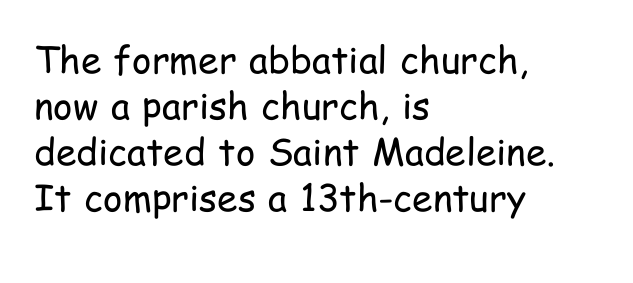
{"serif": "no", "italic": "no", "bold": "no", "weight": "regular", "width": "condensed", "stroke_contrast": "low", "x_height": "medium", "monospaced": "no", "underline": "no", "align": "left", "line_spacing_ratio": 1.24, "letter_spacing": "normal", "letter_spacing_em": 0.0, "glyph_px": 37}
